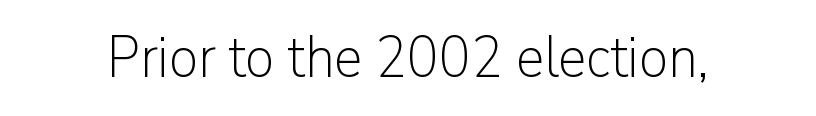
Serif or sans? Sans — the stroke terminals are bare. Has an underline been added? It has not. Do the characters align in a grid? No, the font is proportional. The type sits square on the baseline with zero lean. In terms of letterspacing, this is plain default setting.
